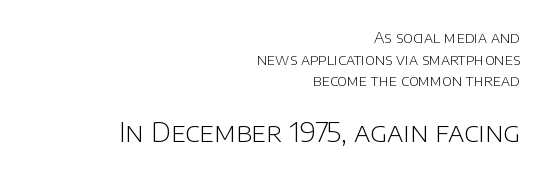
Q: Is the text bold? A: No.
Q: Is the text italic (slanted)? A: No, it is upright.
Q: Is the text underlined? A: No.
Q: How is the paragraph aligned? A: Right-aligned.
Q: Is the spacing between letters normal or unusually wide? A: Normal.
Q: Is the spacing between lines tight, normal or loose? A: Normal.
Q: Which block of text is set in a larger size, the first (top) or the second (bottom)? A: The second (bottom) one.
